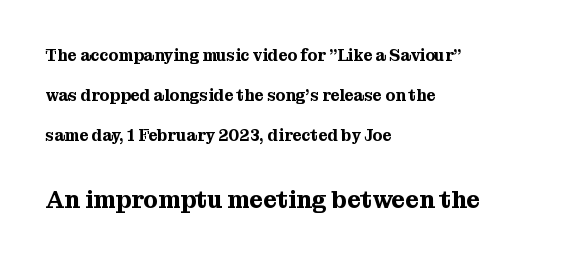
The image shows 24 px text type, upright; set left-aligned, loose line spacing (2.49x), normal letter spacing, not underlined; the second (bottom) block is 1.5x larger.
